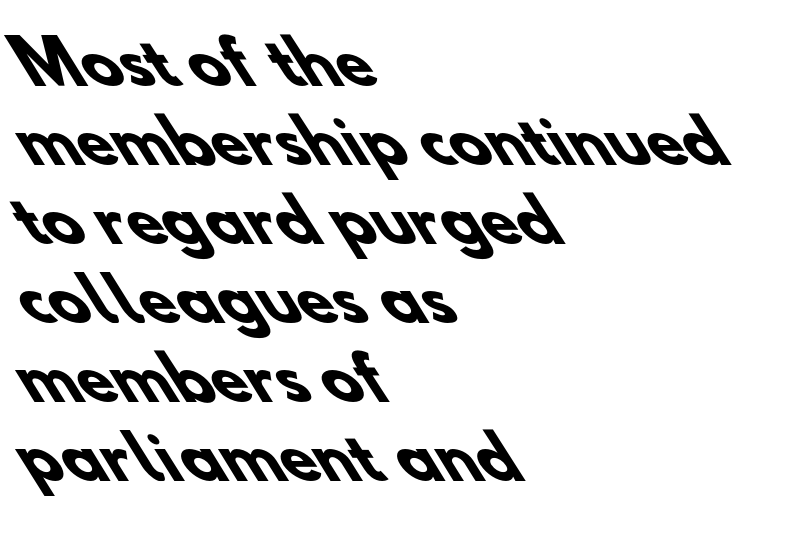
{"serif": "no", "bold": "yes", "weight": "heavy", "width": "normal", "stroke_contrast": "low", "x_height": "small", "monospaced": "no", "underline": "no", "align": "left", "line_spacing": "normal", "line_spacing_ratio": 1.34, "letter_spacing": "normal", "letter_spacing_em": 0.0, "glyph_px": 59}
